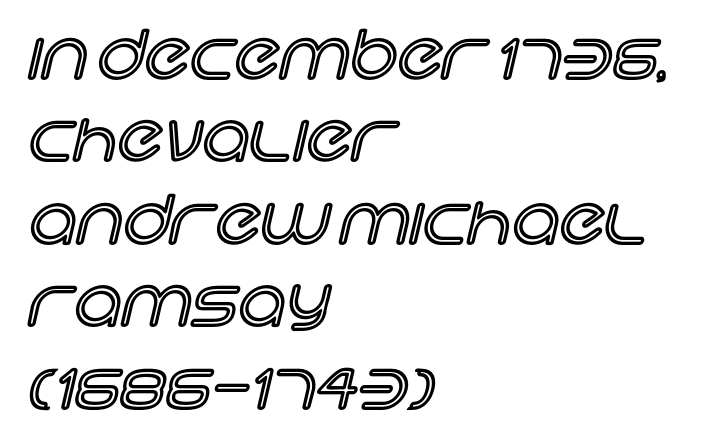
The image shows 66 px text type; set left-aligned, normal line spacing (1.25x), normal letter spacing, not underlined; a large x-height.
